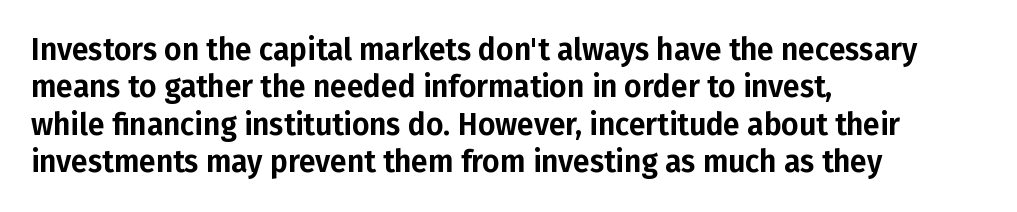
Q: Is the text italic (slanted)? A: No, it is upright.
Q: Is the typeface a serif or a sans-serif typeface? A: Sans-serif.
Q: Is the text underlined? A: No.
Q: How is the paragraph aligned? A: Left-aligned.
Q: Is the spacing between letters normal or unusually wide? A: Normal.
Q: Is the spacing between lines tight, normal or loose? A: Normal.
Q: Width (condensed, normal, or wide)? A: Normal.
Q: Stroke contrast? A: Low.
Q: x-height? A: Medium.
Q: Monospaced? A: No.
